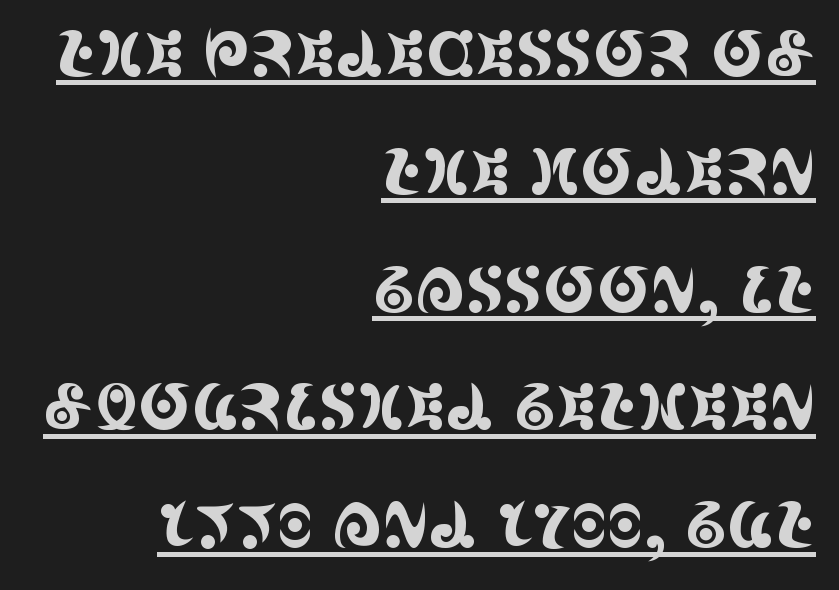
Q: Is the text italic (slanted)? A: No, it is upright.
Q: Is the typeface a serif or a sans-serif typeface? A: Serif.
Q: Is the text underlined? A: Yes.
Q: How is the paragraph aligned? A: Right-aligned.
Q: Is the spacing between letters normal or unusually wide? A: Normal.
Q: Width (condensed, normal, or wide)? A: Condensed.
Q: x-height? A: Large.
Q: Monospaced? A: No.
